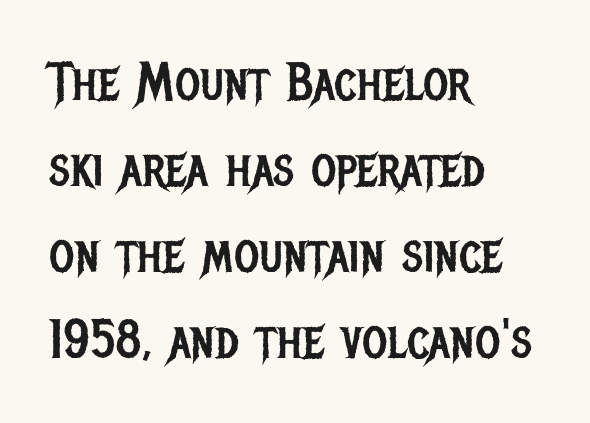
Ordinary non-slanted type is in use. The line-height multiplier appears to be the usual default. Each letter keeps its own natural width here, so spacing adapts to shape. This is sans-serif lettering, the kind often seen on screens and signage. This sample uses plain, unmodified letter spacing. The typesetting does not lean heavy: it is not bold.
